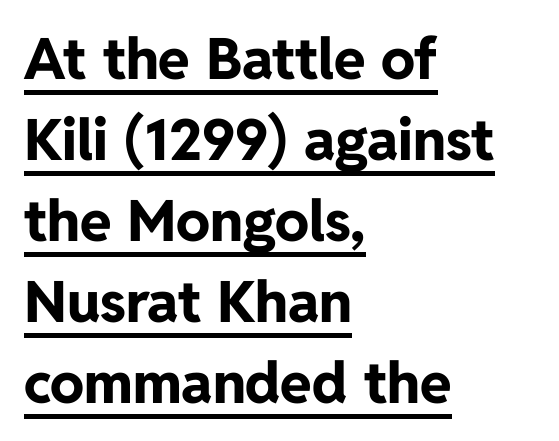
The rag falls on the right side of this text block. Classification — sans serif. Glyph-to-glyph distance matches everyday printed text. Notice how descenders clear the ascenders below comfortably — that's standard leading.
